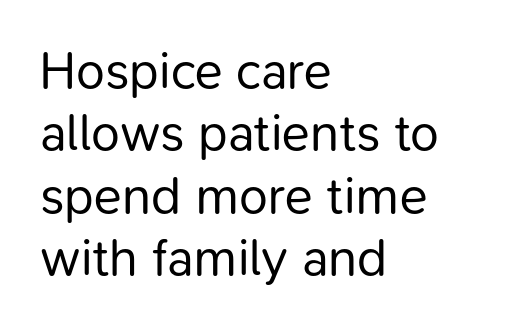
Rendered with straight, roman letterforms. These lines are rendered in a variable-pitch font. Type without underlining. Default kerning and tracking; the words read as compact shapes.
